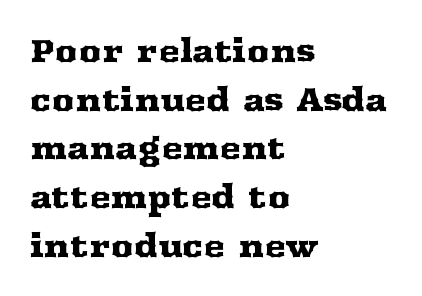
The image shows 32 px wide serif type, upright; set left-aligned, normal line spacing (1.52x), normal letter spacing, not underlined; medium stroke contrast and a medium x-height.
